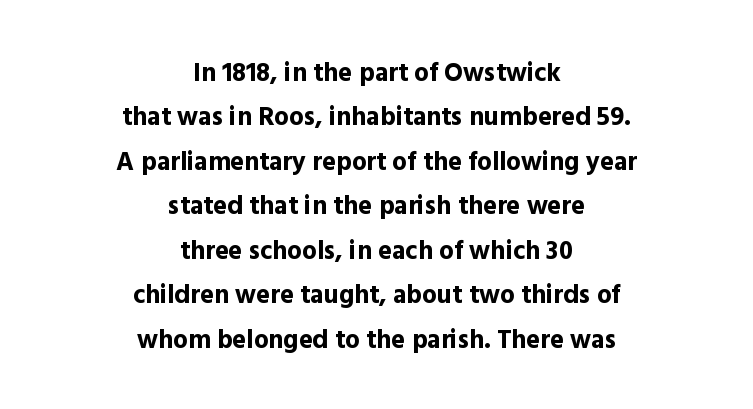
The image shows 26 px bold type, upright; set centered, line spacing 1.71x, normal letter spacing, not underlined.
